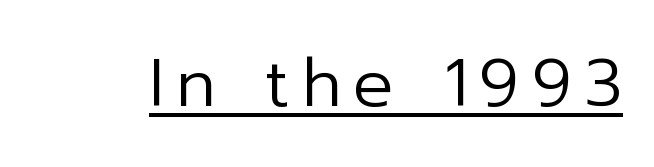
{"serif": "no", "italic": "no", "bold": "no", "weight": "regular", "width": "normal", "stroke_contrast": "low", "x_height": "medium", "monospaced": "no", "underline": "yes", "glyph_px": 67}
